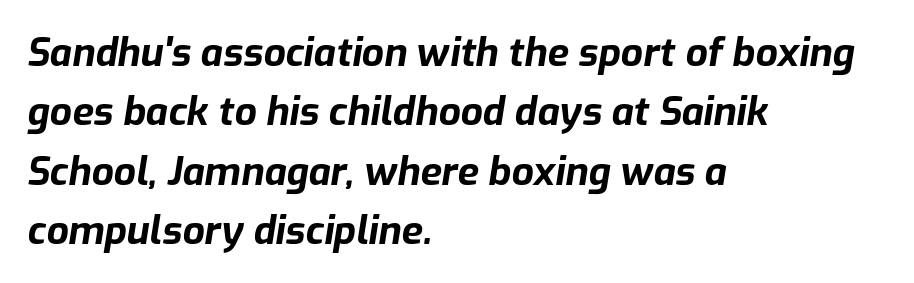
No word sits above an underline. Inter-character spacing is left at the font's built-in metrics. This sample has the flowing, uneven cadence of proportional lettering. Does the lettering tilt? It does — this is italic. Summary of vertical rhythm: regular, with standard interline spacing.
